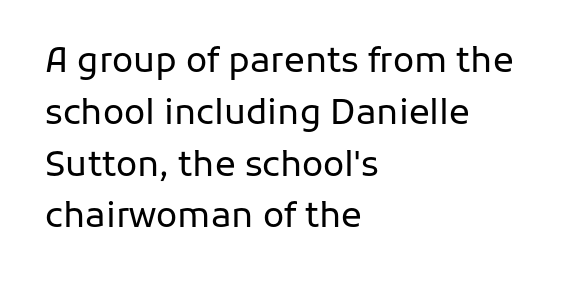
{"serif": "no", "italic": "no", "bold": "no", "weight": "regular", "width": "normal", "stroke_contrast": "low", "x_height": "medium", "monospaced": "no", "underline": "no", "align": "left", "line_spacing": "normal", "line_spacing_ratio": 1.48, "letter_spacing": "normal", "letter_spacing_em": 0.0, "glyph_px": 35}
